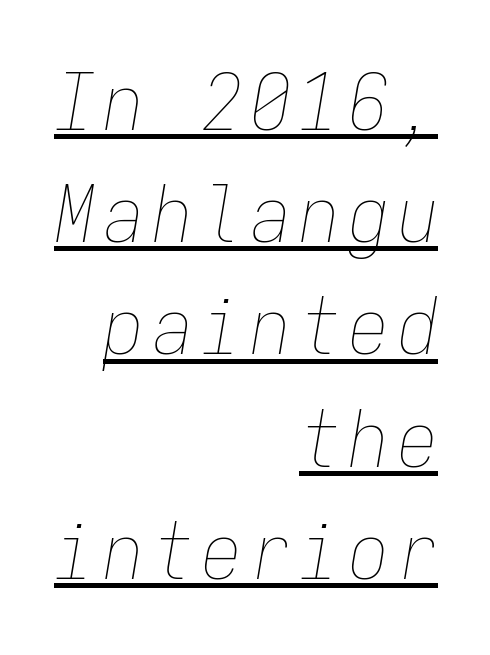
Rendered with sloped, italic letterforms. Typeset ragged left — the right edge is the straight one. The letterforms sit at book weight or below. Monospaced: the letters line up in strict vertical columns. Quick note: underline on.
